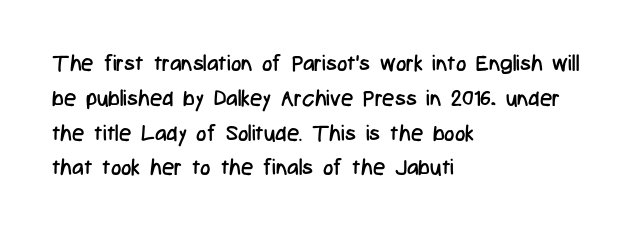
{"italic": "no", "bold": "no", "underline": "no", "align": "left", "line_spacing": "normal", "line_spacing_ratio": 1.58, "letter_spacing": "normal", "letter_spacing_em": 0.0, "glyph_px": 22}
